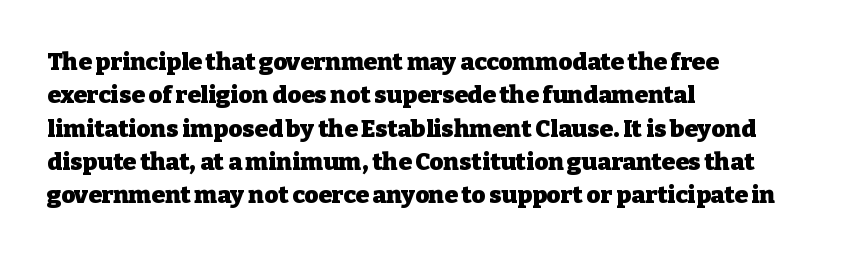
{"italic": "no", "bold": "yes", "underline": "no", "align": "left", "line_spacing": "normal", "line_spacing_ratio": 1.39, "letter_spacing": "normal", "letter_spacing_em": 0.0, "glyph_px": 24}
